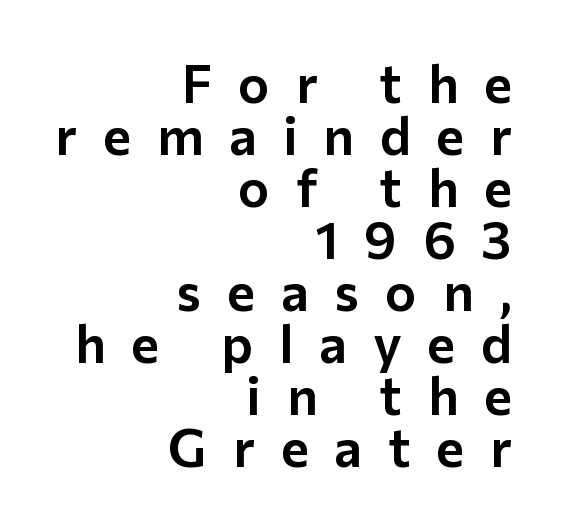
{"serif": "no", "italic": "no", "width": "normal", "stroke_contrast": "low", "x_height": "medium", "monospaced": "no", "underline": "no", "align": "right", "line_spacing": "tight", "line_spacing_ratio": 0.98, "letter_spacing": "wide", "letter_spacing_em": 0.49, "glyph_px": 53}
